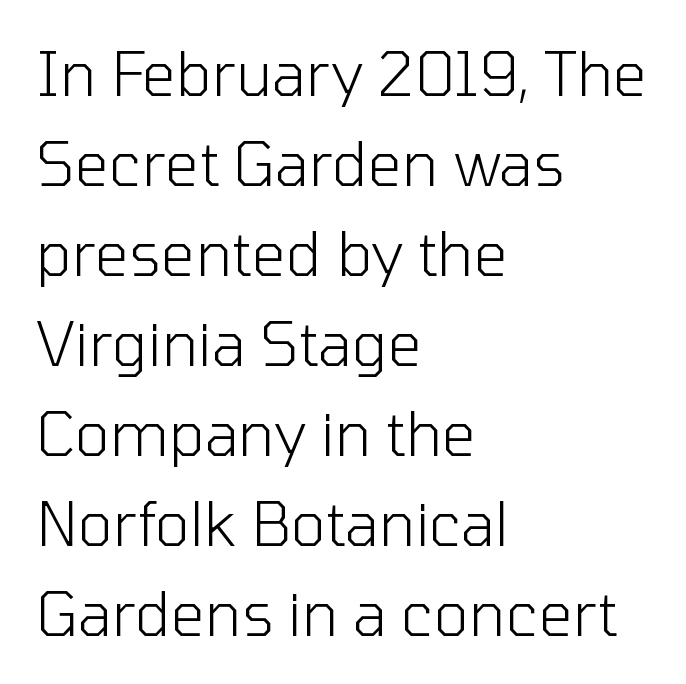
The image shows 60 px light sans-serif type, upright; set left-aligned, normal line spacing (1.5x), normal letter spacing, not underlined; low stroke contrast and a medium x-height.
